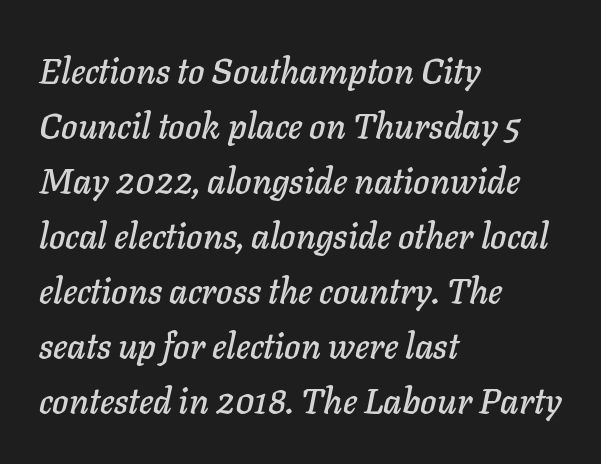
The image shows 35 px text type, italic (leaning right); set left-aligned, normal line spacing (1.57x), normal letter spacing, not underlined; low stroke contrast and a medium x-height.
